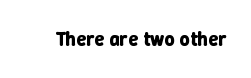
The rendering keeps characters at their native spacing. Underlining? Definitely not there. Nope, not italic — everything's standing straight. Set as a true bold cut, around the 700 mark.
